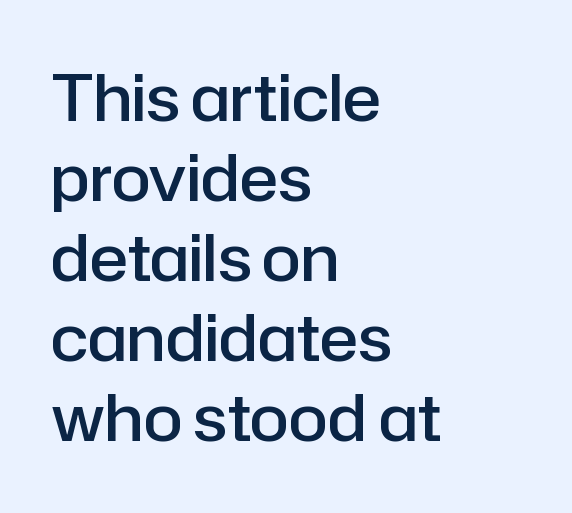
{"serif": "no", "italic": "no", "bold": "semi", "weight": "semibold", "width": "normal", "stroke_contrast": "low", "x_height": "medium", "monospaced": "no", "underline": "no", "align": "left", "line_spacing": "normal", "line_spacing_ratio": 1.25, "letter_spacing": "normal", "letter_spacing_em": 0.0, "glyph_px": 64}
